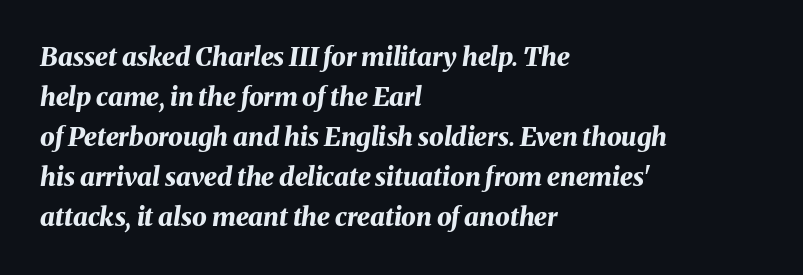
Q: Is the text bold? A: Yes.
Q: Is the text italic (slanted)? A: Yes, it leans right by about 8 degrees.
Q: Is the text underlined? A: No.
Q: How is the paragraph aligned? A: Left-aligned.
Q: Is the spacing between letters normal or unusually wide? A: Normal.
Q: Is the spacing between lines tight, normal or loose? A: Normal.
